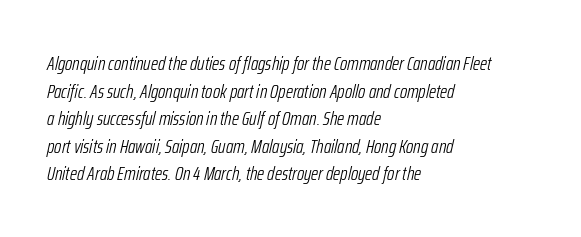
Q: Is the text bold? A: No.
Q: Is the text italic (slanted)? A: Yes, it leans right by about 12 degrees.
Q: Is the text underlined? A: No.
Q: How is the paragraph aligned? A: Left-aligned.
Q: Is the spacing between letters normal or unusually wide? A: Normal.
Q: Is the spacing between lines tight, normal or loose? A: Normal.
